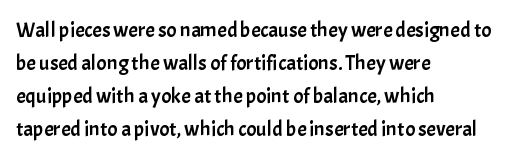
Q: Is the text italic (slanted)? A: No, it is upright.
Q: Is the text underlined? A: No.
Q: How is the paragraph aligned? A: Left-aligned.
Q: Is the spacing between letters normal or unusually wide? A: Normal.
Q: Is the spacing between lines tight, normal or loose? A: Normal.
